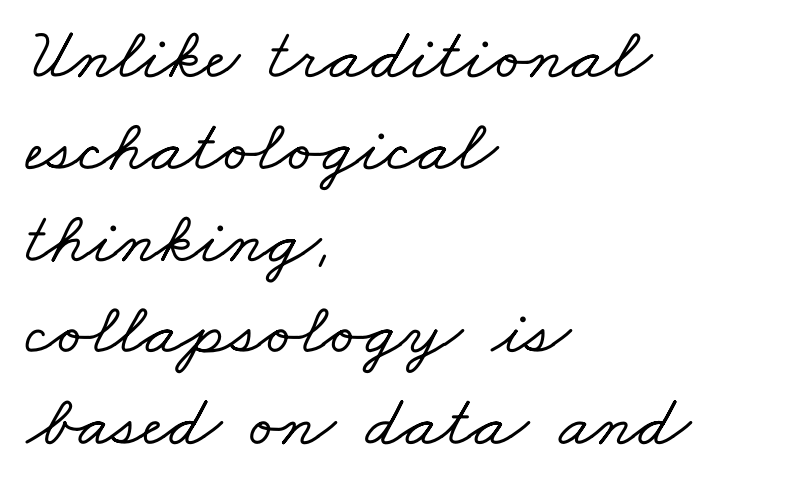
The tracking reads as untouched default to a designer's eye. Descenders hang freely into open space. The type family on display is of the serif kind. This sample has the flowing, uneven cadence of proportional lettering. The ragged edge is on the right, which tells us the setting is flush left.
